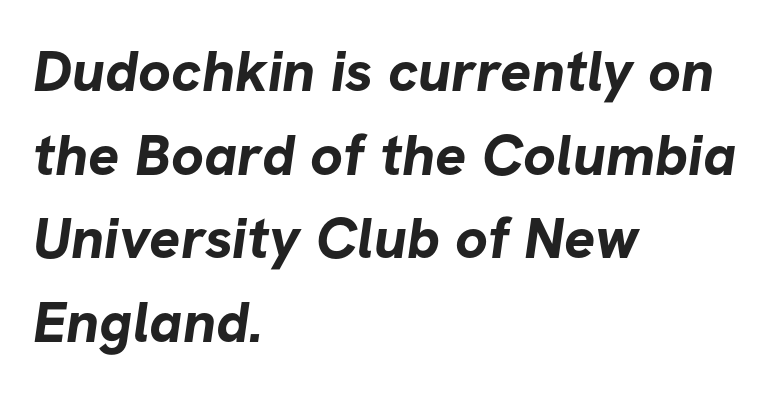
The image shows 58 px bold sans-serif type; set left-aligned, normal line spacing (1.44x), normal letter spacing, not underlined; low stroke contrast and a medium x-height.
